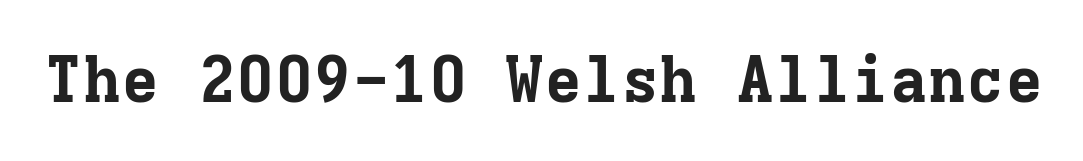
Q: Is the text bold? A: Yes.
Q: Is the text italic (slanted)? A: No, it is upright.
Q: Is the typeface a serif or a sans-serif typeface? A: Serif.
Q: Is the text underlined? A: No.
Q: Is the spacing between letters normal or unusually wide? A: Normal.
Q: Width (condensed, normal, or wide)? A: Normal.
Q: Stroke contrast? A: Low.
Q: x-height? A: Medium.
Q: Monospaced? A: Yes.
